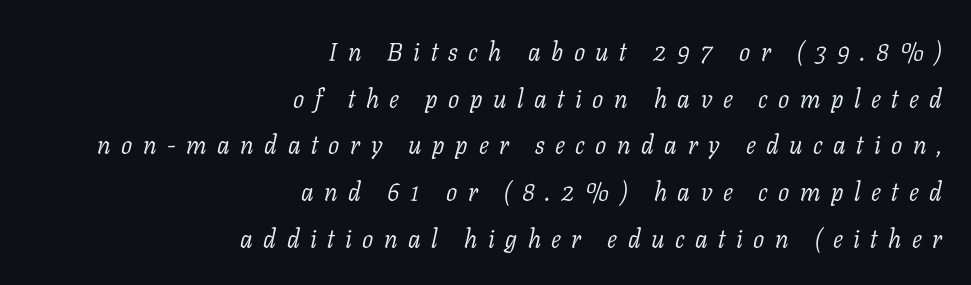
The image shows 25 px text type, italic (leaning right); set right-aligned, line spacing 1.87x, unusually wide letter spacing (+0.42 em), not underlined.
